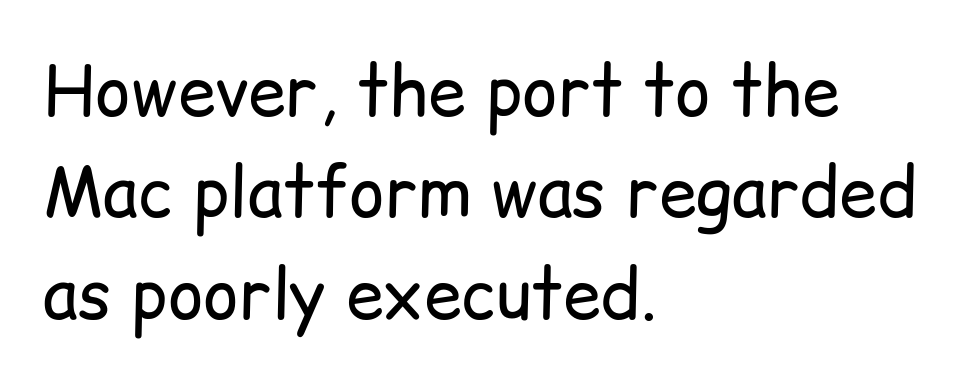
The image shows 68 px regular-weight sans-serif type, upright; set left-aligned, normal line spacing (1.49x), normal letter spacing, not underlined; low stroke contrast and a medium x-height.
